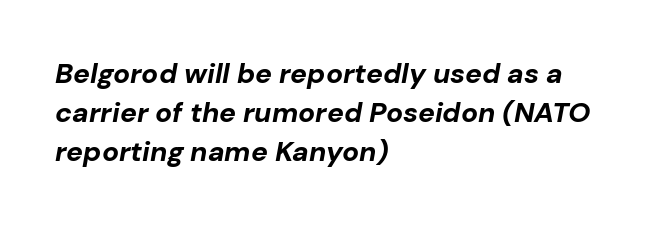
{"italic": "yes", "lean": "right", "slant_degrees": 10, "bold": "yes", "weight": "bold", "width": "normal", "stroke_contrast": "low", "x_height": "medium", "monospaced": "no", "underline": "no", "align": "left", "line_spacing": "normal", "line_spacing_ratio": 1.4, "letter_spacing": "normal", "letter_spacing_em": 0.0, "glyph_px": 28}
